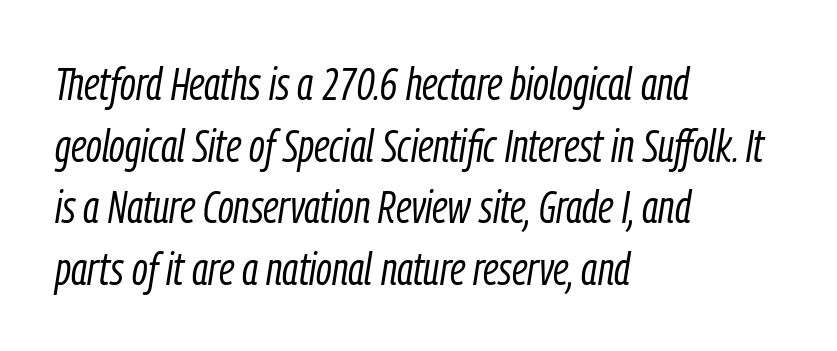
{"italic": "yes", "lean": "right", "slant_degrees": 9, "bold": "no", "weight": "light", "width": "condensed", "stroke_contrast": "low", "x_height": "medium", "monospaced": "no", "underline": "no", "align": "left", "line_spacing": "normal", "line_spacing_ratio": 1.34, "letter_spacing": "normal", "letter_spacing_em": 0.0, "glyph_px": 46}
